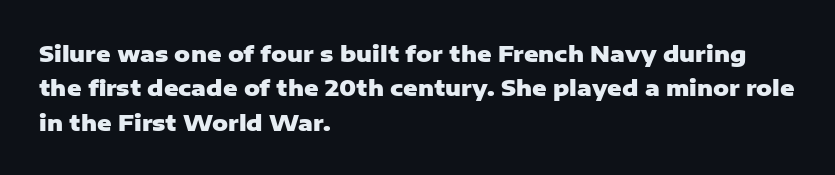
{"italic": "no", "bold": "yes", "underline": "no", "align": "left", "line_spacing": "normal", "line_spacing_ratio": 1.56, "letter_spacing": "normal", "letter_spacing_em": 0.0, "glyph_px": 22}
